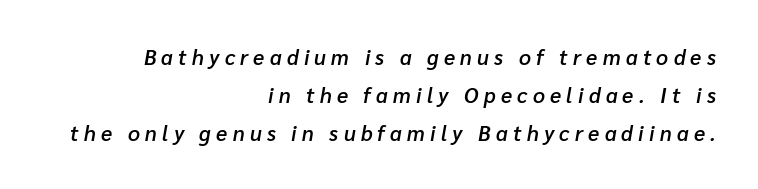
Q: Is the text bold? A: Semi-bold.
Q: Is the text italic (slanted)? A: Yes, it leans right by about 10 degrees.
Q: Is the text underlined? A: No.
Q: How is the paragraph aligned? A: Right-aligned.
Q: Is the spacing between letters normal or unusually wide? A: Unusually wide.
